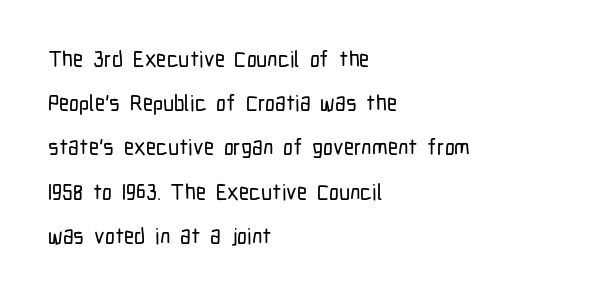
The lettering stays uniformly vertical, giving the passage a roman look. The passage shown has conventional tracking throughout. The line-height multiplier appears high, well above default. Only glyphs here, with clear space below each row.
